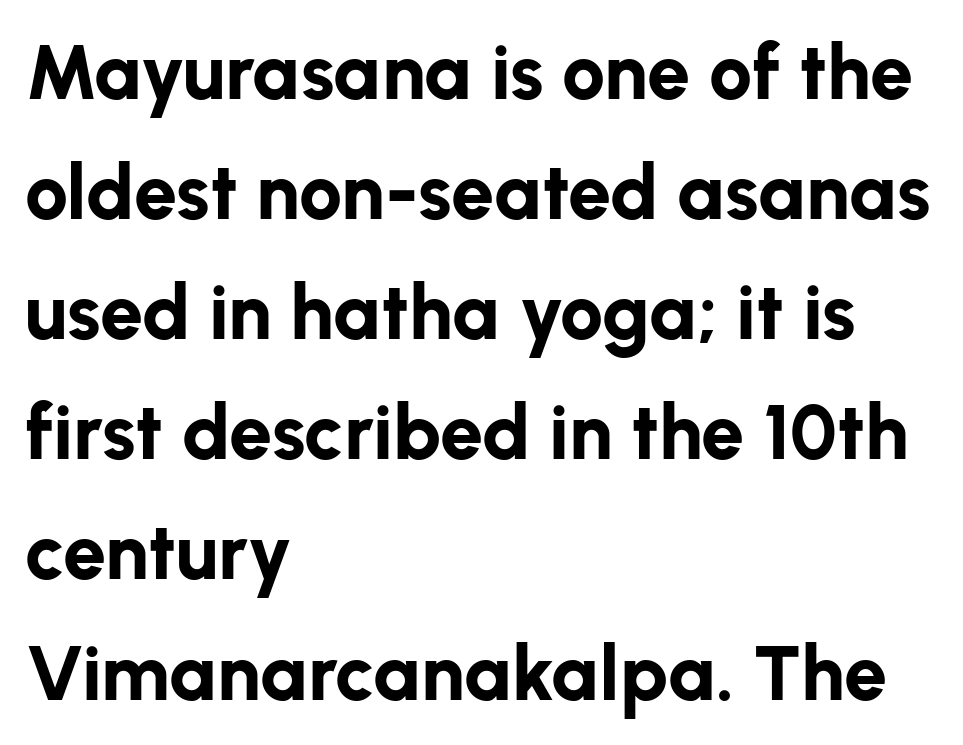
Q: Is the text bold? A: Yes.
Q: Is the text italic (slanted)? A: No, it is upright.
Q: Is the typeface a serif or a sans-serif typeface? A: Sans-serif.
Q: Is the text underlined? A: No.
Q: How is the paragraph aligned? A: Left-aligned.
Q: Is the spacing between letters normal or unusually wide? A: Normal.
Q: Is the spacing between lines tight, normal or loose? A: Normal.
Q: Width (condensed, normal, or wide)? A: Normal.
Q: Stroke contrast? A: Low.
Q: x-height? A: Medium.
Q: Monospaced? A: No.
